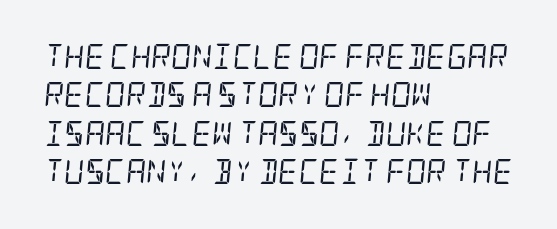
{"italic": "yes", "lean": "right", "slant_degrees": 5, "bold": "no", "underline": "no", "align": "left", "line_spacing": "normal", "line_spacing_ratio": 1.54, "letter_spacing": "normal", "letter_spacing_em": 0.0, "glyph_px": 25}
